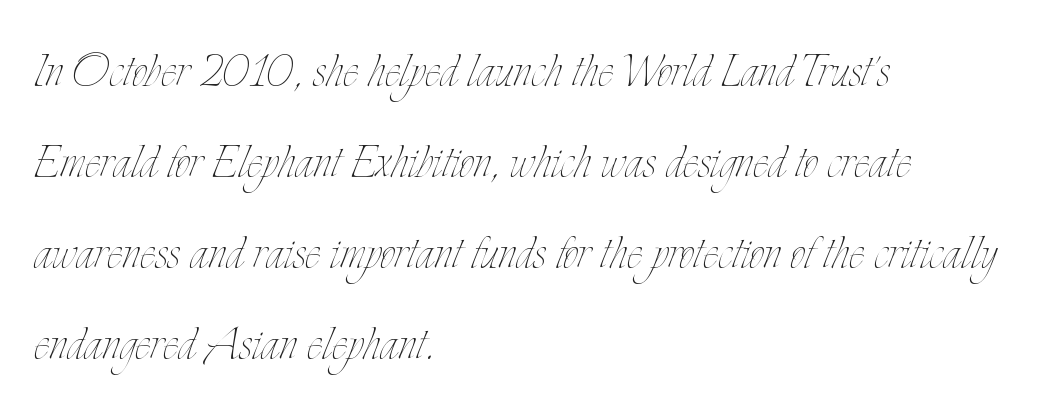
Q: Is the text bold? A: No.
Q: Is the text italic (slanted)? A: Yes.
Q: Is the text underlined? A: No.
Q: How is the paragraph aligned? A: Left-aligned.
Q: Is the spacing between letters normal or unusually wide? A: Normal.
Q: Is the spacing between lines tight, normal or loose? A: Normal.
Q: Width (condensed, normal, or wide)? A: Condensed.
Q: Stroke contrast? A: Low.
Q: x-height? A: Small.
Q: Monospaced? A: No.
